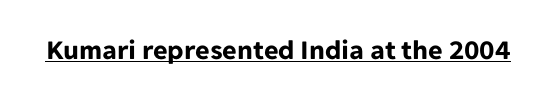
Q: Is the text bold? A: Yes.
Q: Is the text italic (slanted)? A: No, it is upright.
Q: Is the typeface a serif or a sans-serif typeface? A: Sans-serif.
Q: Is the text underlined? A: Yes.
Q: Is the spacing between letters normal or unusually wide? A: Normal.
Q: Width (condensed, normal, or wide)? A: Normal.
Q: Stroke contrast? A: Low.
Q: x-height? A: Medium.
Q: Monospaced? A: No.
